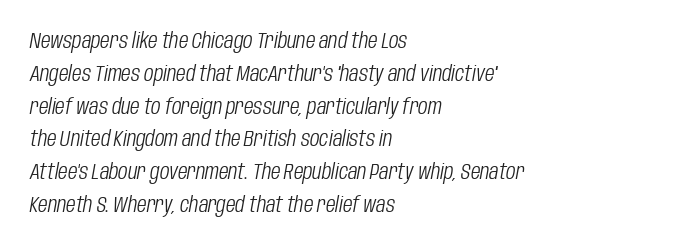
Is the stroke heavy? The answer is a plain regular-or-lighter. Words float on clear page, feet unadorned. Leading: standard. A typesetter would mark this as italic. The horizontal fit of the characters is conventional and even.
